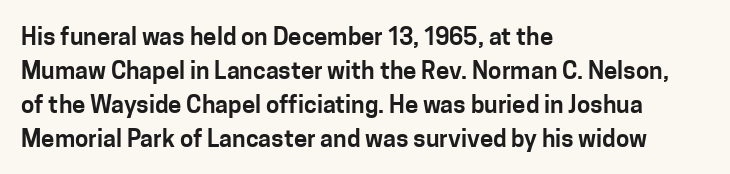
Q: Is the text italic (slanted)? A: No, it is upright.
Q: Is the text underlined? A: No.
Q: How is the paragraph aligned? A: Left-aligned.
Q: Is the spacing between letters normal or unusually wide? A: Normal.
Q: Is the spacing between lines tight, normal or loose? A: Normal.
